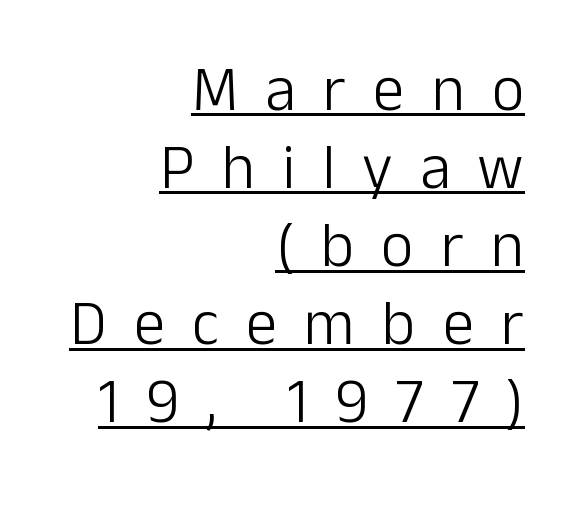
{"serif": "no", "italic": "no", "bold": "no", "weight": "light", "width": "normal", "stroke_contrast": "low", "x_height": "medium", "monospaced": "no", "underline": "yes", "align": "right", "line_spacing_ratio": 1.24, "letter_spacing": "wide", "letter_spacing_em": 0.43, "glyph_px": 63}
